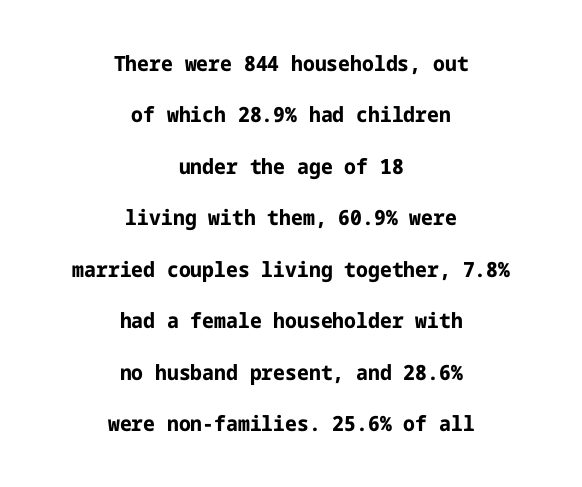
The image shows 21 px bold type, upright; set centered, loose line spacing (2.45x), normal letter spacing, not underlined.
